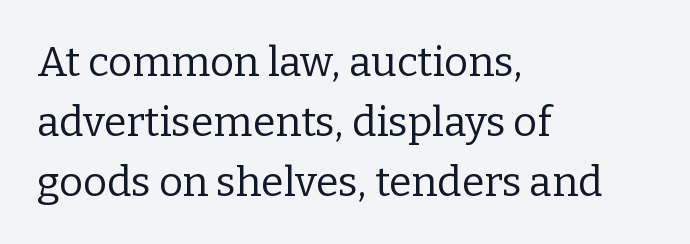
The image shows 41 px regular-weight serif type, upright; set left-aligned, normal line spacing (1.46x), normal letter spacing, not underlined; low stroke contrast and a medium x-height.
